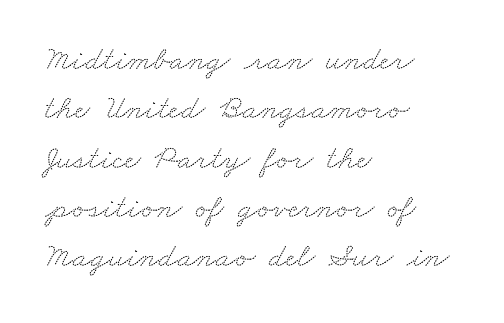
The image shows 34 px wide serif type; set left-aligned, normal line spacing (1.45x), normal letter spacing, not underlined; medium stroke contrast and a small x-height.
